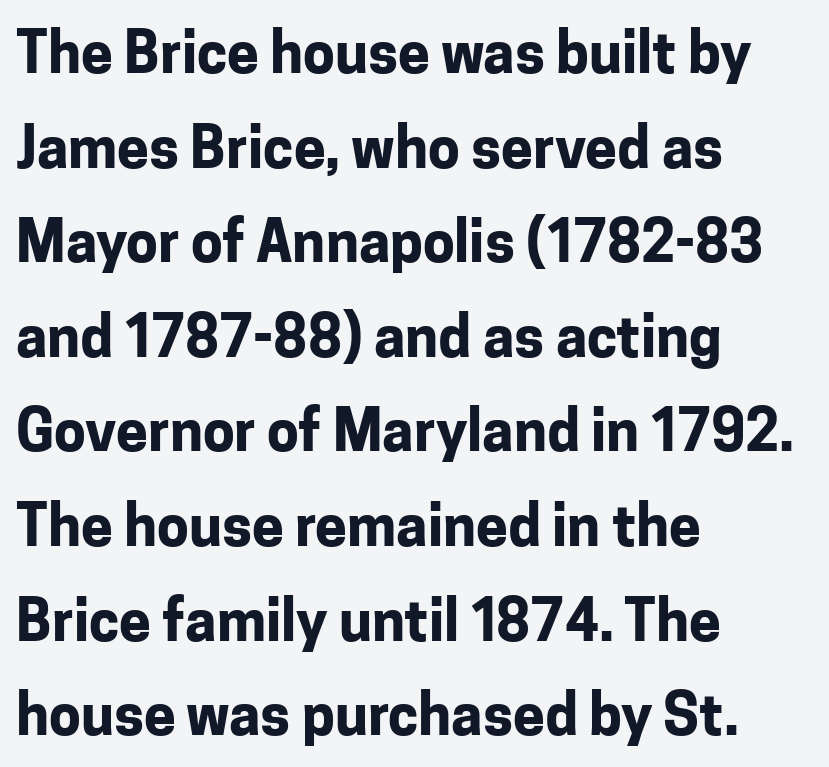
Short note: letters normally spaced. Designer's note — italics off, roman on. The rendering uses a moderate line-height, typical for paragraphs. Summary of weight: heavy, a full bold. Nobody drew a line under any word here.
